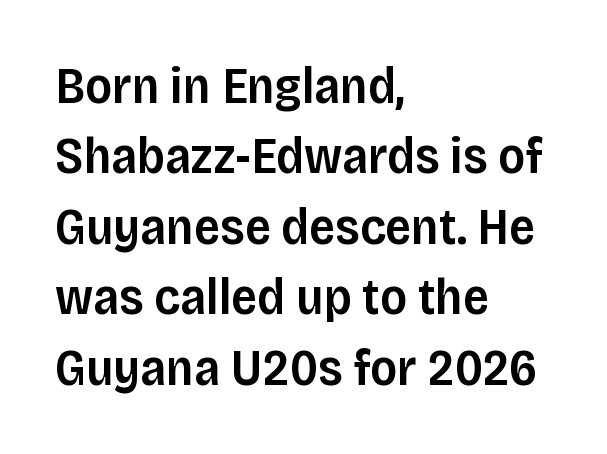
Q: Is the text bold? A: Semi-bold.
Q: Is the text italic (slanted)? A: No, it is upright.
Q: Is the typeface a serif or a sans-serif typeface? A: Sans-serif.
Q: Is the text underlined? A: No.
Q: How is the paragraph aligned? A: Left-aligned.
Q: Is the spacing between letters normal or unusually wide? A: Normal.
Q: Is the spacing between lines tight, normal or loose? A: Normal.
Q: Width (condensed, normal, or wide)? A: Normal.
Q: Stroke contrast? A: Low.
Q: x-height? A: Large.
Q: Monospaced? A: No.
